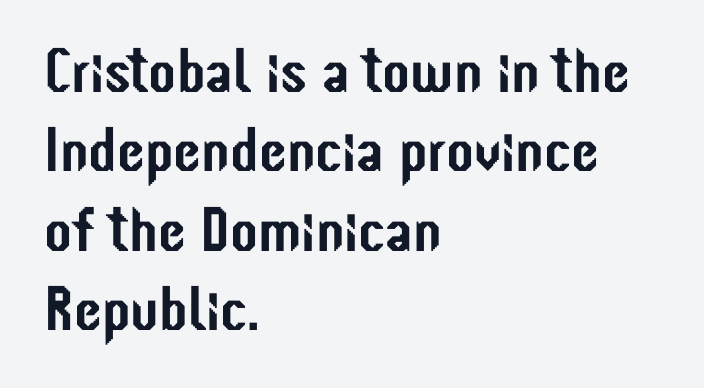
{"serif": "no", "italic": "no", "width": "condensed", "stroke_contrast": "low", "x_height": "medium", "monospaced": "no", "underline": "no", "align": "left", "line_spacing": "normal", "line_spacing_ratio": 1.26, "letter_spacing": "normal", "letter_spacing_em": 0.0, "glyph_px": 63}
